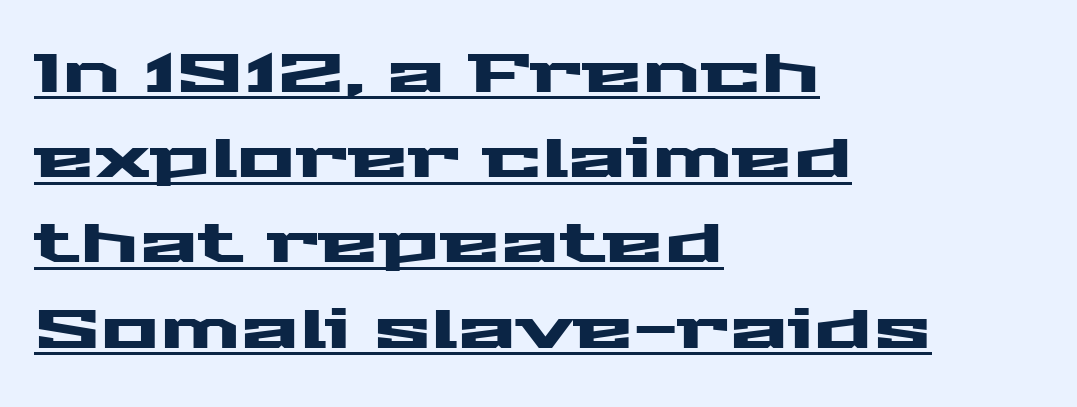
The image shows 55 px wide sans-serif type, upright; set left-aligned, normal line spacing (1.55x), normal letter spacing, underlined; medium stroke contrast and a medium x-height.
